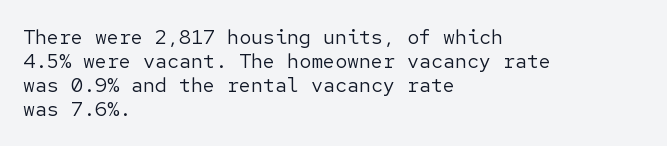
{"italic": "no", "bold": "no", "underline": "no", "align": "left", "line_spacing_ratio": 1.2, "letter_spacing": "normal", "letter_spacing_em": 0.0, "glyph_px": 20}
